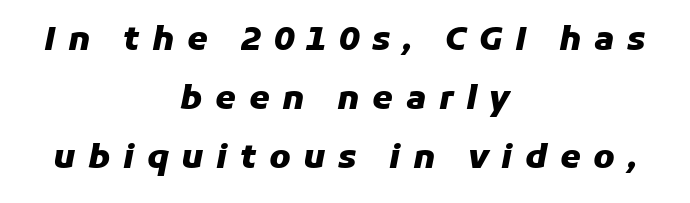
{"italic": "yes", "lean": "right", "slant_degrees": 11, "bold": "yes", "weight": "heavy", "width": "normal", "stroke_contrast": "low", "x_height": "medium", "monospaced": "no", "underline": "no", "align": "center", "line_spacing_ratio": 1.79, "letter_spacing": "wide", "letter_spacing_em": 0.38, "glyph_px": 33}
